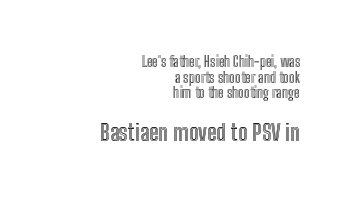
Q: Is the text italic (slanted)? A: No, it is upright.
Q: Is the text underlined? A: No.
Q: How is the paragraph aligned? A: Right-aligned.
Q: Is the spacing between letters normal or unusually wide? A: Normal.
Q: Is the spacing between lines tight, normal or loose? A: Tight.
Q: Which block of text is set in a larger size, the first (top) or the second (bottom)? A: The second (bottom) one.
